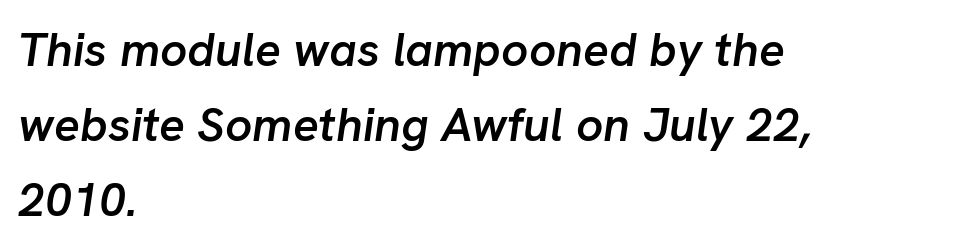
The image shows 48 px semibold type, italic (leaning right); set left-aligned, normal line spacing (1.56x), normal letter spacing, not underlined; low stroke contrast and a medium x-height.
